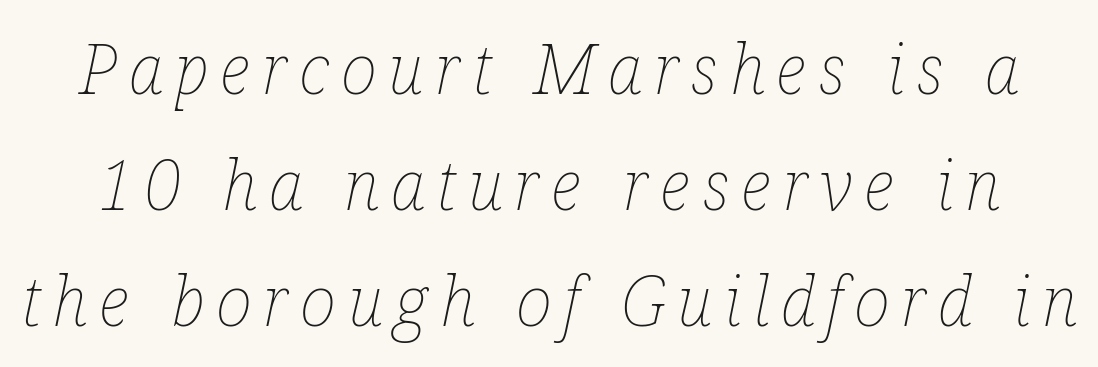
The image shows 69 px thin, condensed type, italic (leaning right); set normal line spacing (1.68x), not underlined; low stroke contrast and a medium x-height.
